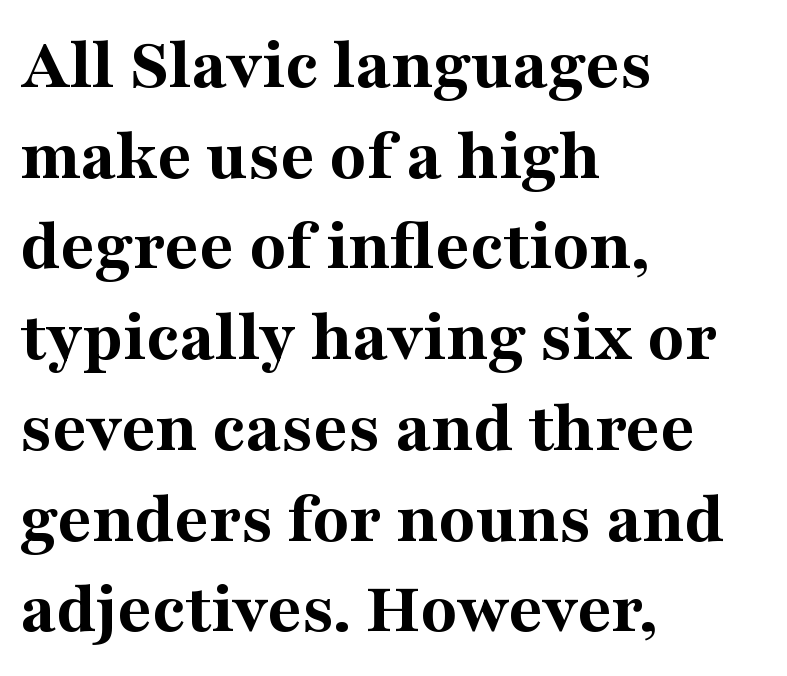
Each line starts at the same left margin while the right side varies. Unlike italic type, these characters show no tilt at all. You could not count columns in this text — the font is proportionally spaced. The typesetting leans heavy: a genuine bold. Descenders are the only things crossing below the line.
